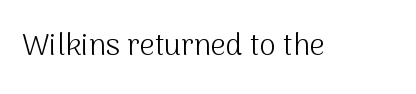
Q: Is the text bold? A: No.
Q: Is the text italic (slanted)? A: No, it is upright.
Q: Is the typeface a serif or a sans-serif typeface? A: Sans-serif.
Q: Is the text underlined? A: No.
Q: Is the spacing between letters normal or unusually wide? A: Normal.
Q: Width (condensed, normal, or wide)? A: Normal.
Q: Stroke contrast? A: Medium.
Q: x-height? A: Medium.
Q: Monospaced? A: No.
